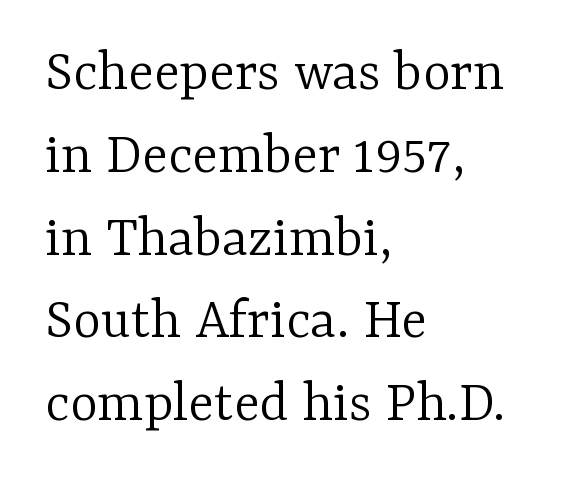
{"serif": "yes", "italic": "no", "bold": "no", "weight": "light", "width": "normal", "stroke_contrast": "low", "x_height": "medium", "monospaced": "no", "underline": "no", "align": "left", "line_spacing": "normal", "line_spacing_ratio": 1.38, "letter_spacing": "normal", "letter_spacing_em": 0.0, "glyph_px": 60}
